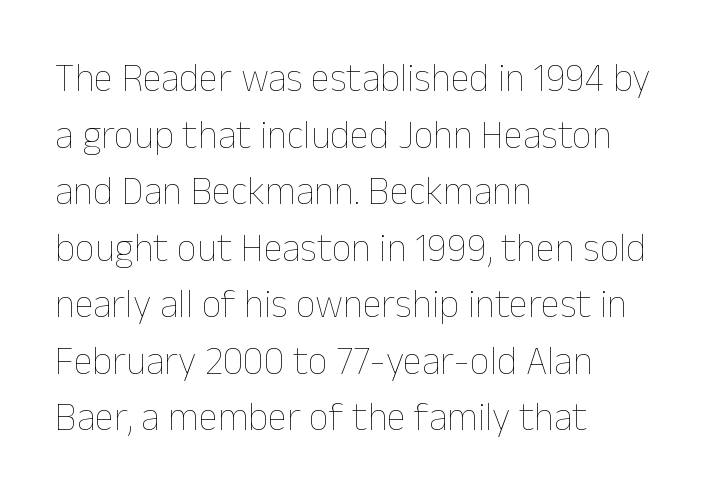
Q: Is the text bold? A: No.
Q: Is the text italic (slanted)? A: No, it is upright.
Q: Is the text underlined? A: No.
Q: How is the paragraph aligned? A: Left-aligned.
Q: Is the spacing between letters normal or unusually wide? A: Normal.
Q: Is the spacing between lines tight, normal or loose? A: Normal.
Q: Width (condensed, normal, or wide)? A: Normal.
Q: Stroke contrast? A: Low.
Q: x-height? A: Medium.
Q: Monospaced? A: No.
